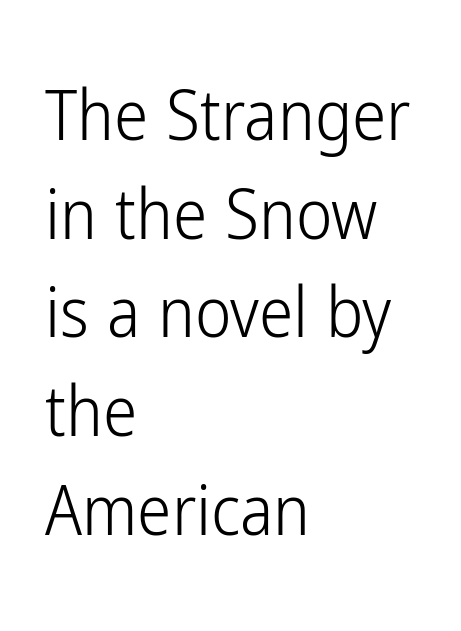
Q: Is the text bold? A: No.
Q: Is the text italic (slanted)? A: No, it is upright.
Q: Is the typeface a serif or a sans-serif typeface? A: Sans-serif.
Q: Is the text underlined? A: No.
Q: How is the paragraph aligned? A: Left-aligned.
Q: Is the spacing between letters normal or unusually wide? A: Normal.
Q: Is the spacing between lines tight, normal or loose? A: Normal.
Q: Width (condensed, normal, or wide)? A: Condensed.
Q: Stroke contrast? A: Low.
Q: x-height? A: Medium.
Q: Monospaced? A: No.
